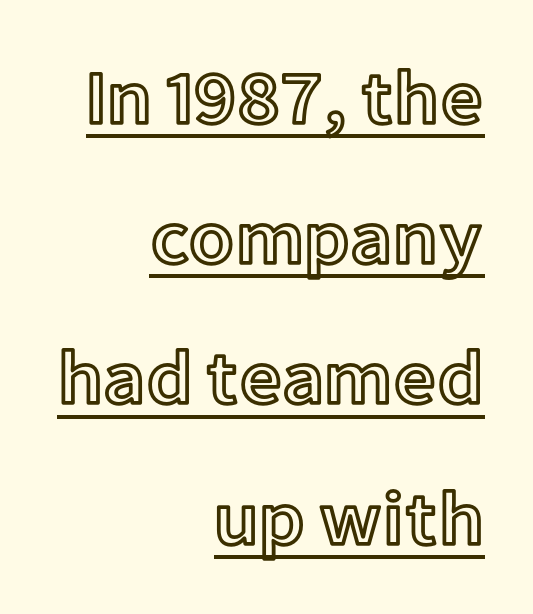
{"italic": "no", "width": "normal", "x_height": "medium", "monospaced": "no", "underline": "yes", "align": "right", "line_spacing_ratio": 1.87, "letter_spacing": "normal", "letter_spacing_em": 0.0, "glyph_px": 75}
